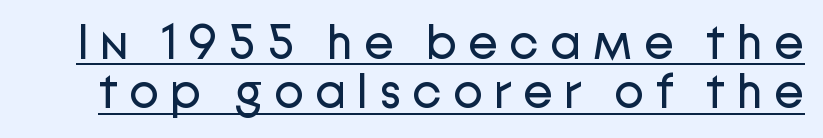
The image shows 49 px regular-weight sans-serif type, upright; set tight line spacing (1.01x), unusually wide letter spacing (+0.23 em), underlined; low stroke contrast and a medium x-height.
